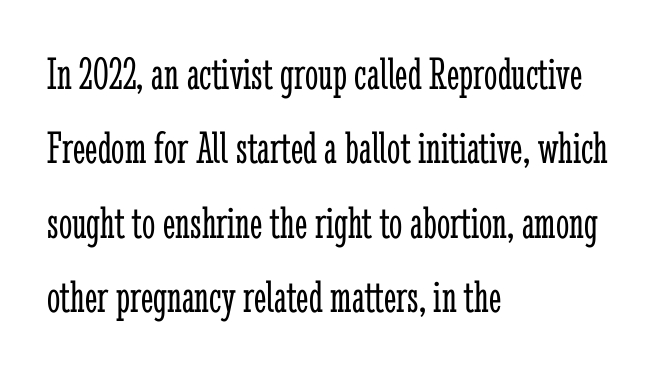
Q: Is the text bold? A: No.
Q: Is the text italic (slanted)? A: No, it is upright.
Q: Is the typeface a serif or a sans-serif typeface? A: Serif.
Q: Is the text underlined? A: No.
Q: How is the paragraph aligned? A: Left-aligned.
Q: Is the spacing between letters normal or unusually wide? A: Normal.
Q: Is the spacing between lines tight, normal or loose? A: Normal.
Q: Width (condensed, normal, or wide)? A: Condensed.
Q: Stroke contrast? A: Low.
Q: x-height? A: Medium.
Q: Monospaced? A: No.
